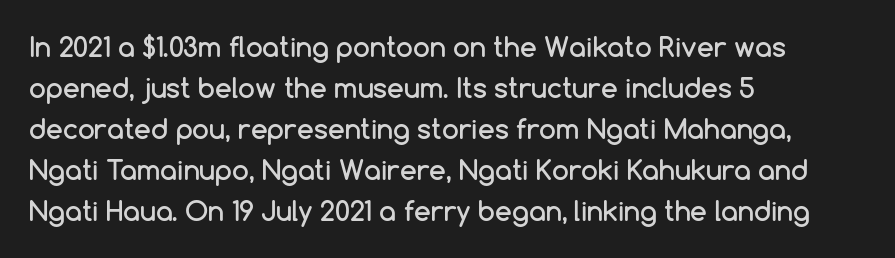
Q: Is the text italic (slanted)? A: No, it is upright.
Q: Is the text underlined? A: No.
Q: How is the paragraph aligned? A: Left-aligned.
Q: Is the spacing between letters normal or unusually wide? A: Normal.
Q: Is the spacing between lines tight, normal or loose? A: Normal.
